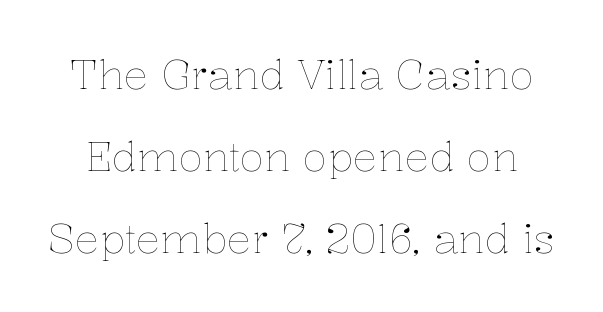
{"italic": "no", "bold": "no", "weight": "thin", "width": "normal", "stroke_contrast": "low", "x_height": "medium", "monospaced": "no", "underline": "no", "line_spacing": "loose", "line_spacing_ratio": 2.0, "letter_spacing": "normal", "letter_spacing_em": 0.0, "glyph_px": 41}
